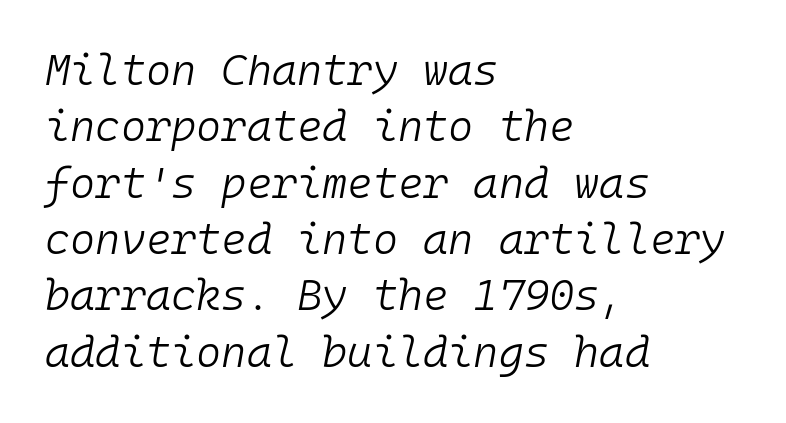
Normally led — the rows are evenly, conventionally spaced. Where is the straight margin? On the left. If you drew a line through each stem, it would be angled. The weight tops out at a normal text grade. This sample uses plain, unmodified letter spacing.
